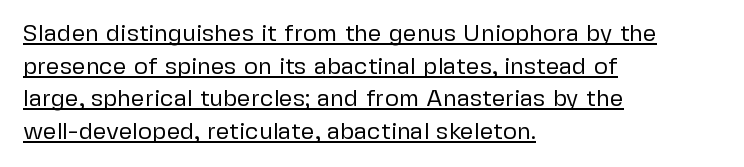
This sample carries an underscore along the baseline area. A normal amount of white space separates one row of letters from the next. No extra ink here — the face is not bold. Honestly, the letter spacing is just normal — you wouldn't notice it. A classic flush-left, rag-right setting is used for this passage.
